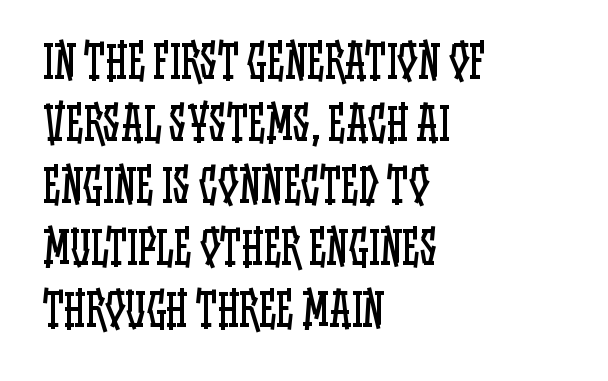
The image shows 45 px regular-weight, condensed type, upright; set left-aligned, normal line spacing (1.38x), normal letter spacing, not underlined; low stroke contrast and a large x-height.
